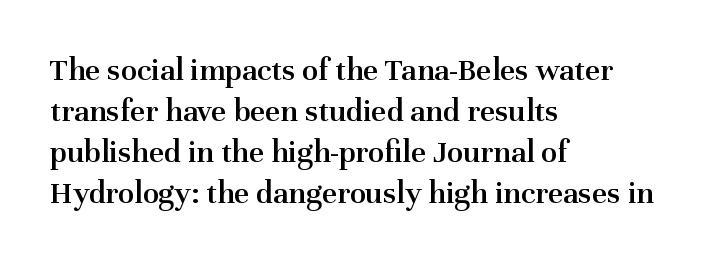
Q: Is the text bold? A: Semi-bold.
Q: Is the text italic (slanted)? A: No, it is upright.
Q: Is the typeface a serif or a sans-serif typeface? A: Serif.
Q: Is the text underlined? A: No.
Q: How is the paragraph aligned? A: Left-aligned.
Q: Is the spacing between letters normal or unusually wide? A: Normal.
Q: Width (condensed, normal, or wide)? A: Normal.
Q: Stroke contrast? A: Medium.
Q: x-height? A: Medium.
Q: Monospaced? A: No.
